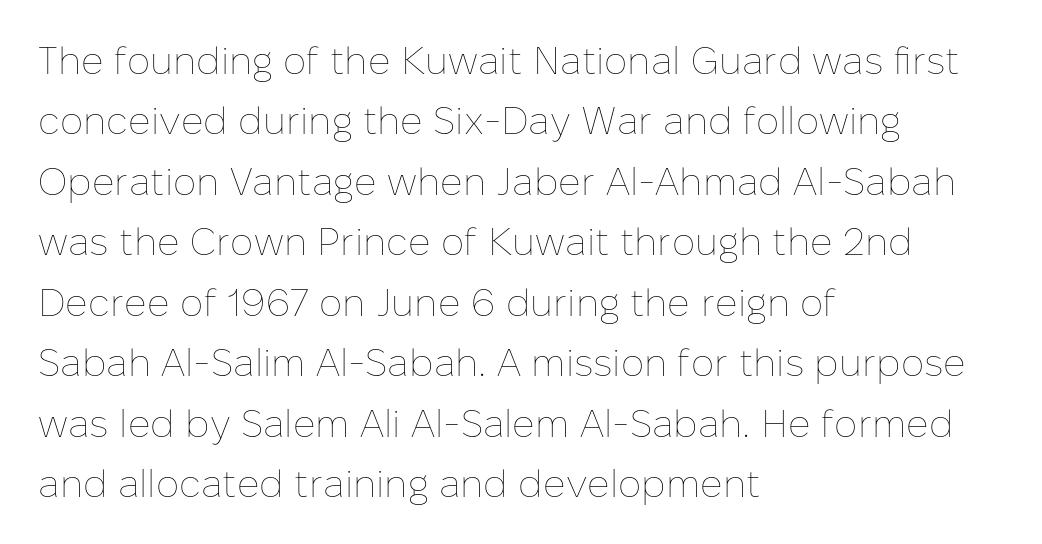
These lines are set flush left with a ragged right edge. The letters advance in unequal steps, a hallmark of proportional type. The lettering stays uniformly vertical, giving the passage a roman look. Quick note: interline space is typical. Only glyphs here, with clear space below each row.
